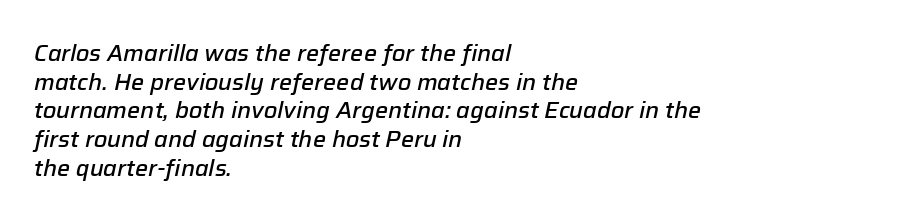
The image shows 23 px text type, italic (leaning right); set left-aligned, normal line spacing (1.25x), normal letter spacing, not underlined.
